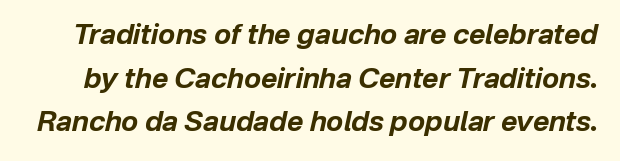
{"italic": "yes", "lean": "right", "slant_degrees": 12, "bold": "yes", "weight": "bold", "width": "normal", "stroke_contrast": "low", "x_height": "medium", "monospaced": "no", "underline": "no", "line_spacing": "normal", "line_spacing_ratio": 1.56, "letter_spacing": "normal", "letter_spacing_em": 0.0, "glyph_px": 28}
